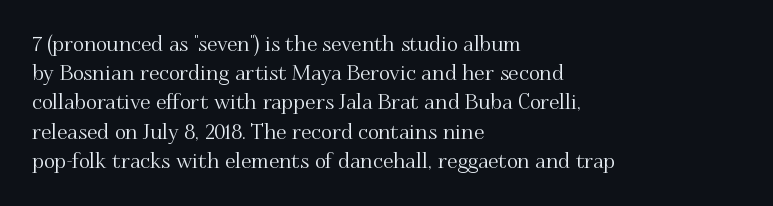
Q: Is the text italic (slanted)? A: No, it is upright.
Q: Is the text underlined? A: No.
Q: How is the paragraph aligned? A: Left-aligned.
Q: Is the spacing between letters normal or unusually wide? A: Normal.
Q: Is the spacing between lines tight, normal or loose? A: Normal.
